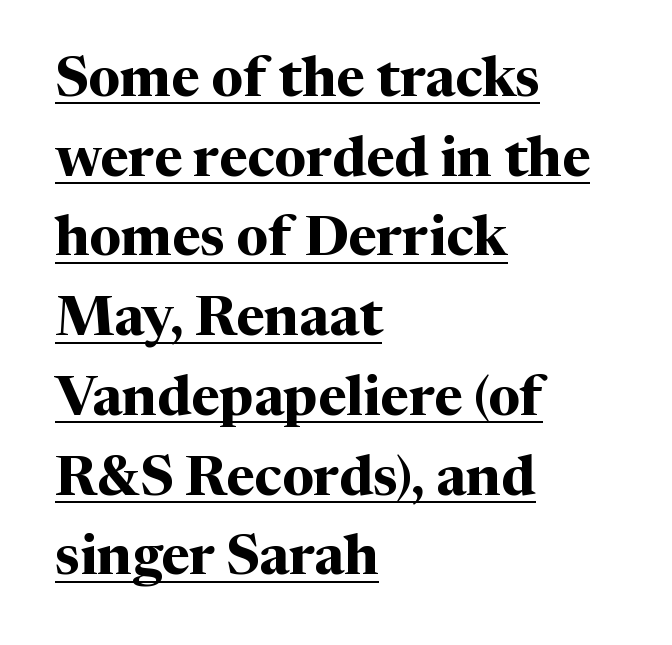
{"serif": "yes", "italic": "no", "bold": "yes", "weight": "bold", "width": "normal", "stroke_contrast": "medium", "x_height": "medium", "monospaced": "no", "underline": "yes", "align": "left", "line_spacing": "normal", "line_spacing_ratio": 1.45, "letter_spacing": "normal", "letter_spacing_em": 0.0, "glyph_px": 55}
